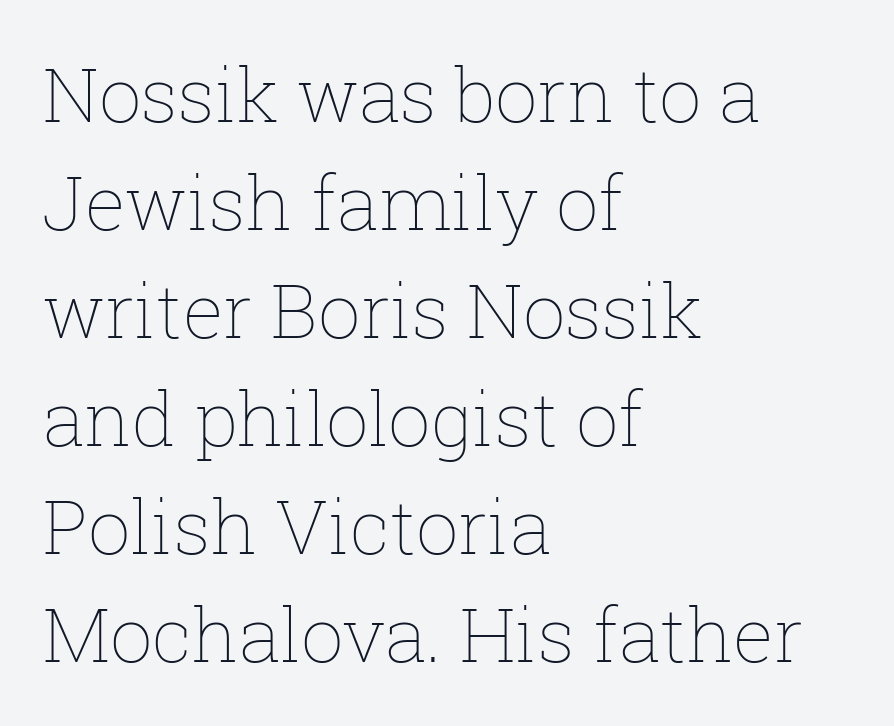
{"italic": "no", "bold": "no", "weight": "thin", "width": "normal", "stroke_contrast": "low", "x_height": "medium", "monospaced": "no", "underline": "no", "align": "left", "line_spacing": "normal", "line_spacing_ratio": 1.44, "letter_spacing": "normal", "letter_spacing_em": 0.0, "glyph_px": 75}
